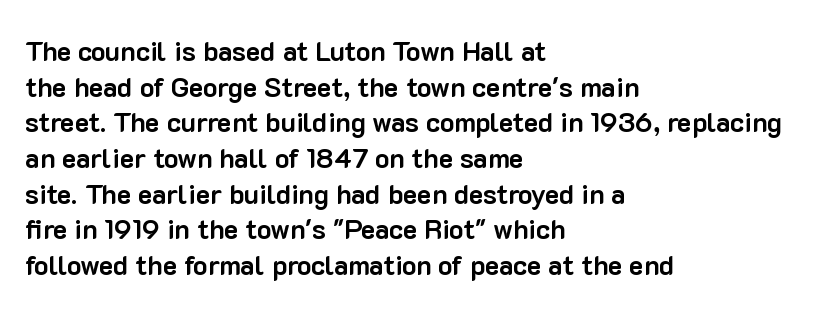
Q: Is the text bold? A: Yes.
Q: Is the text italic (slanted)? A: No, it is upright.
Q: Is the text underlined? A: No.
Q: How is the paragraph aligned? A: Left-aligned.
Q: Is the spacing between letters normal or unusually wide? A: Normal.
Q: Is the spacing between lines tight, normal or loose? A: Normal.
